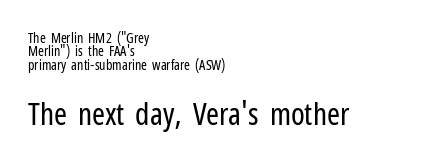
{"serif": "no", "italic": "no", "bold": "no", "weight": "regular", "width": "condensed", "stroke_contrast": "low", "x_height": "medium", "monospaced": "no", "underline": "no", "align": "left", "line_spacing": "tight", "line_spacing_ratio": 0.96, "letter_spacing": "normal", "letter_spacing_em": 0.0, "larger_block": "second", "size_ratio": 2.21, "glyph_px": 31}
